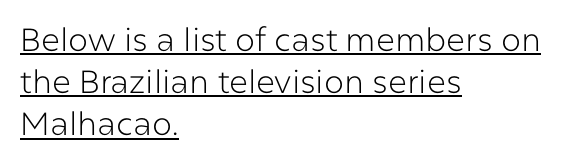
Q: Is the text bold? A: No.
Q: Is the text italic (slanted)? A: No, it is upright.
Q: Is the typeface a serif or a sans-serif typeface? A: Sans-serif.
Q: Is the text underlined? A: Yes.
Q: How is the paragraph aligned? A: Left-aligned.
Q: Is the spacing between letters normal or unusually wide? A: Normal.
Q: Is the spacing between lines tight, normal or loose? A: Normal.
Q: Width (condensed, normal, or wide)? A: Normal.
Q: Stroke contrast? A: Low.
Q: x-height? A: Medium.
Q: Monospaced? A: No.
